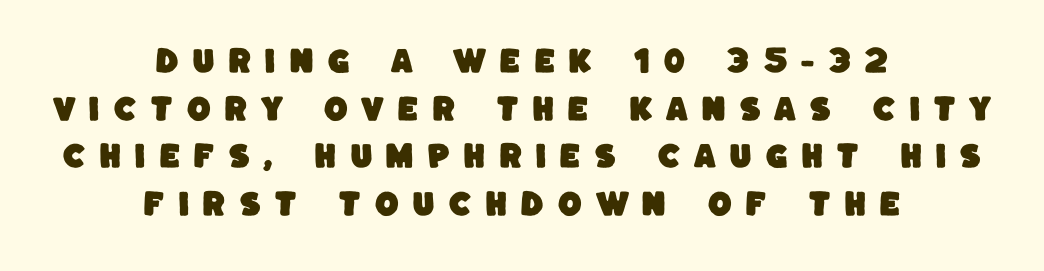
The image shows 28 px sans-serif type; set centered, normal line spacing (1.7x), unusually wide letter spacing (+0.46 em), not underlined; low stroke contrast and a large x-height.
